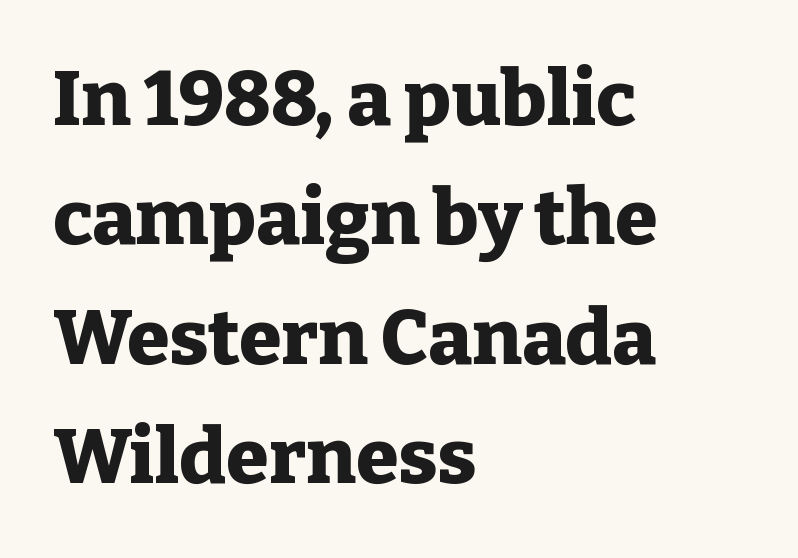
Characters follow at the spacing the type designer built in. The letters carry serifs — small finishing strokes at the ends of their stems. These lines are rendered in a variable-pitch font. A bare baseline throughout the passage. Designer's note — italics off, roman on. All the whitespace from short lines collects on the right.
